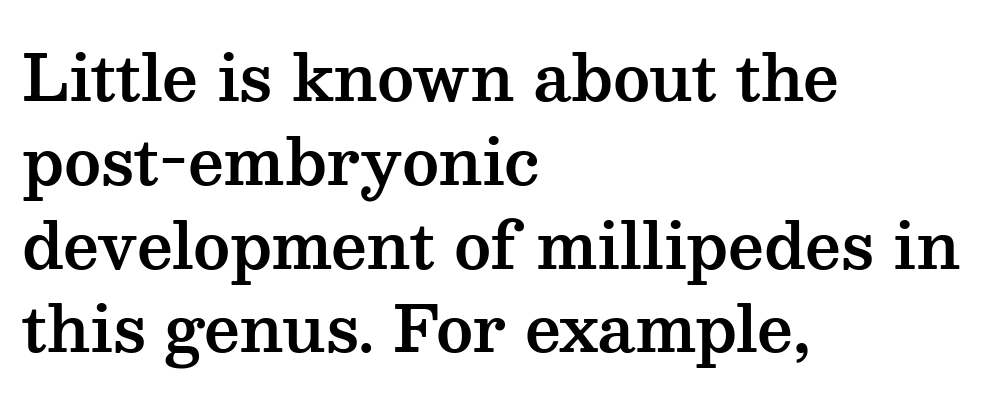
The image shows 63 px wide serif type, upright; set left-aligned, normal line spacing (1.33x), normal letter spacing, not underlined; medium stroke contrast and a medium x-height.
